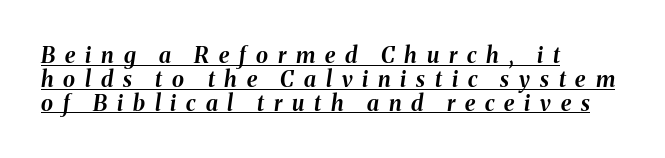
Strokes here are thick enough to call this a true bold. Cramped leading. Substantial extra tracking has been applied to these lines. Has an underline been added? It has. Does the lettering tilt? It does — this is italic.
